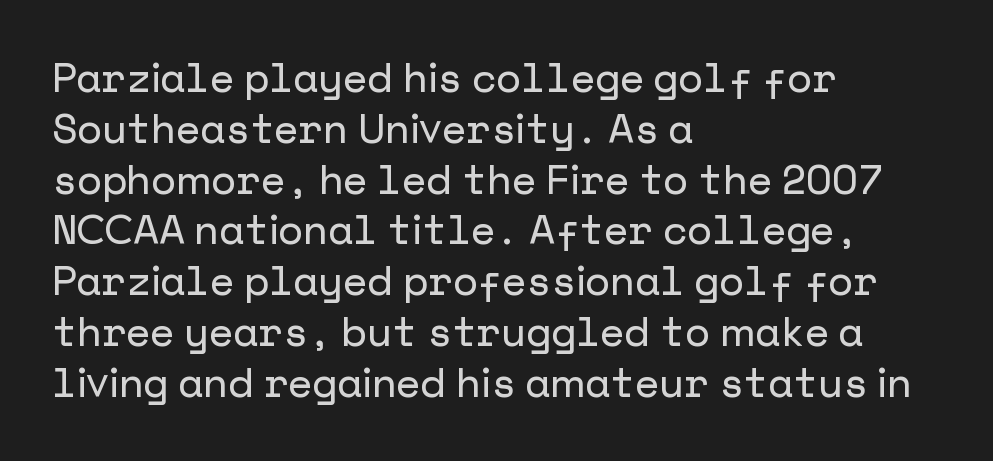
Q: Is the text italic (slanted)? A: No, it is upright.
Q: Is the typeface a serif or a sans-serif typeface? A: Sans-serif.
Q: Is the text underlined? A: No.
Q: How is the paragraph aligned? A: Left-aligned.
Q: Is the spacing between letters normal or unusually wide? A: Normal.
Q: Is the spacing between lines tight, normal or loose? A: Normal.
Q: Width (condensed, normal, or wide)? A: Normal.
Q: Stroke contrast? A: Low.
Q: x-height? A: Medium.
